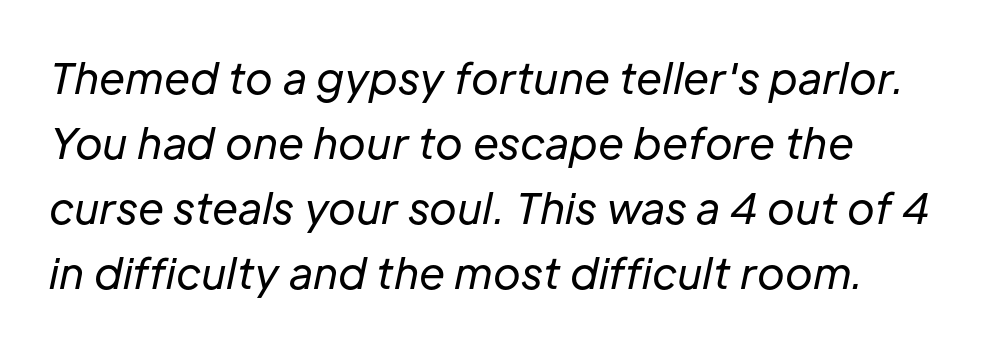
Q: Is the text bold? A: No.
Q: Is the text italic (slanted)? A: Yes, it leans right by about 12 degrees.
Q: Is the text underlined? A: No.
Q: How is the paragraph aligned? A: Left-aligned.
Q: Is the spacing between letters normal or unusually wide? A: Normal.
Q: Is the spacing between lines tight, normal or loose? A: Normal.
Q: Width (condensed, normal, or wide)? A: Normal.
Q: Stroke contrast? A: Low.
Q: x-height? A: Medium.
Q: Monospaced? A: No.
